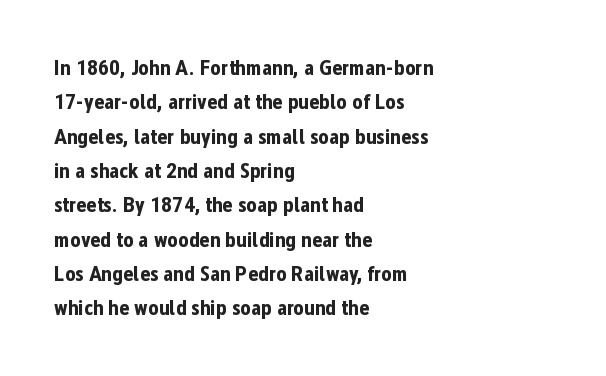
The image shows 22 px bold type, upright; set left-aligned, normal line spacing (1.56x), normal letter spacing, not underlined.
